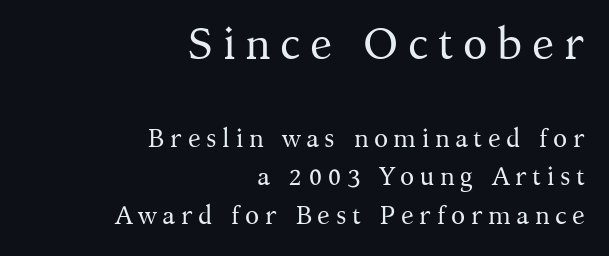
The typeface has the unassuming heft of standard copy or less. Line endings align vertically; line beginnings do not. Quick note: underline off. The type is letterspaced generously, with wide tracking. The designer went with a serif here, giving each stem small feet. The line-height multiplier appears to be the usual default.
